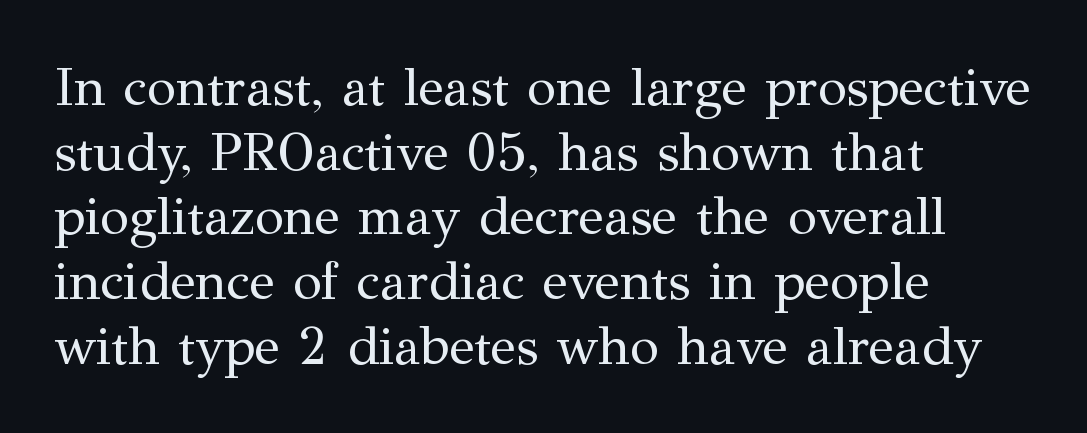
{"serif": "yes", "italic": "no", "bold": "no", "weight": "regular", "width": "normal", "stroke_contrast": "medium", "x_height": "medium", "monospaced": "no", "underline": "no", "align": "left", "line_spacing_ratio": 1.22, "letter_spacing": "normal", "letter_spacing_em": 0.0, "glyph_px": 53}
